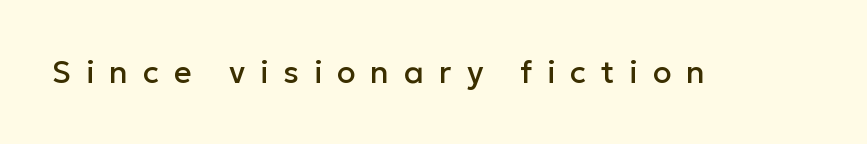
The image shows 31 px sans-serif type, upright; set unusually wide letter spacing (+0.48 em), not underlined; low stroke contrast and a medium x-height.
